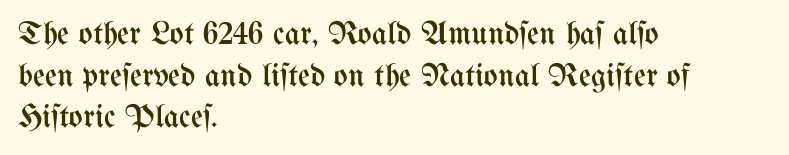
Proportional: the letters do not fall into vertical columns. The vertical gap from one line to the next is medium. No italicization has been applied; the sample stays upright. Compared with a typical body face, this is equally light or lighter still. The lines in this sample share a left origin and differ only in where they stop.
